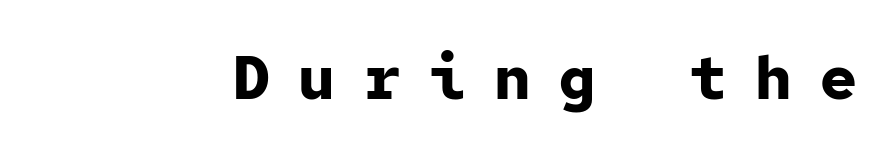
Is there any slant? The stems are plumb. These lines have a slow, spaced-out rhythm from letter to letter. These lines are composed in type without serifs. Looks like terminal output: every glyph gets an equal slot.
